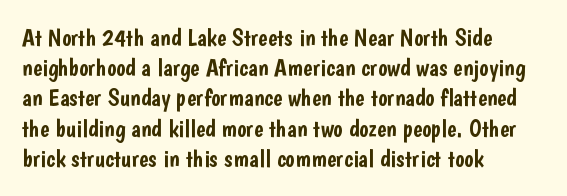
Standard letterfit; no display-style spreading of the glyphs. A typesetter would mark this as roman, not italic. Does the copy run flush right? No — it runs flush left. Words float on clear page, feet unadorned.
